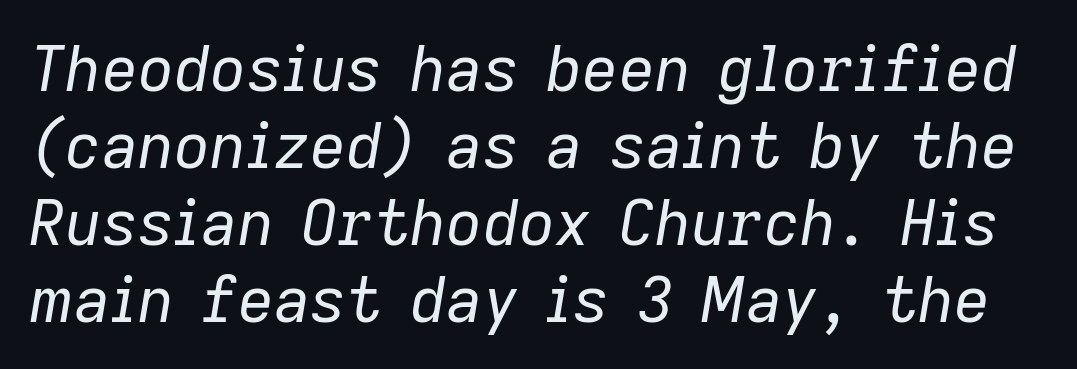
Bold? No — there's no thickening of the strokes. Varying glyph widths throughout — classic text-font behaviour. The text carries the slant typical of an italic or oblique font. The rendering keeps characters at their native spacing. Honestly, there is no underline to notice here at all.
